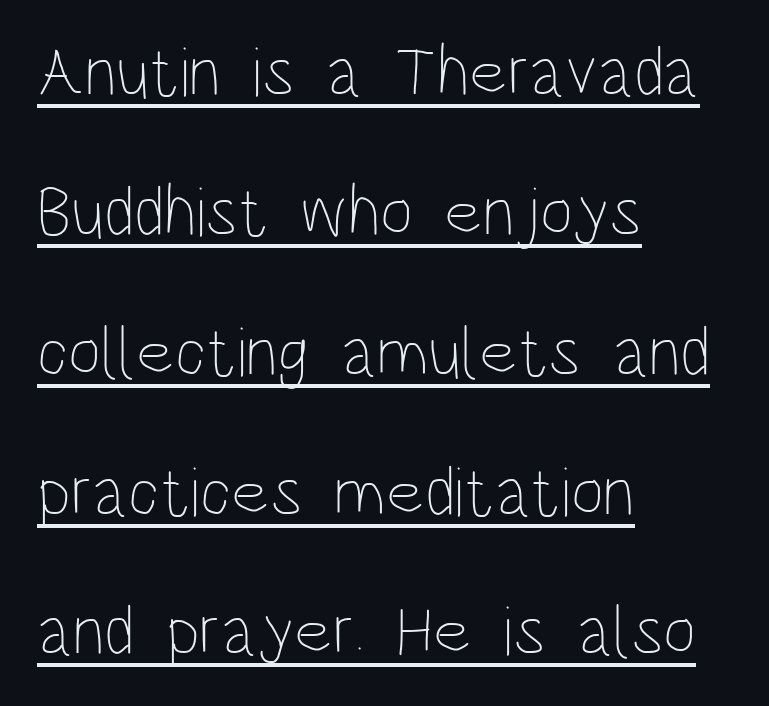
{"italic": "no", "bold": "no", "weight": "thin", "width": "condensed", "stroke_contrast": "low", "x_height": "large", "monospaced": "no", "underline": "yes", "align": "left", "line_spacing": "loose", "line_spacing_ratio": 1.97, "letter_spacing": "normal", "letter_spacing_em": 0.0, "glyph_px": 71}
